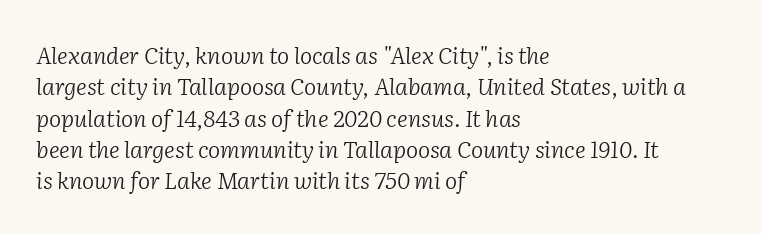
{"italic": "yes", "lean": "right", "slant_degrees": 2, "bold": "no", "underline": "no", "align": "left", "line_spacing": "normal", "line_spacing_ratio": 1.36, "letter_spacing": "normal", "letter_spacing_em": 0.0, "glyph_px": 23}
